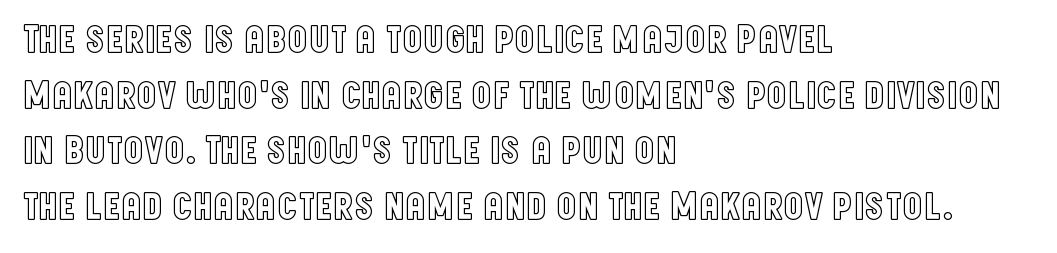
The image shows 40 px condensed type, upright; set left-aligned, normal line spacing (1.39x), normal letter spacing, not underlined; a large x-height.
